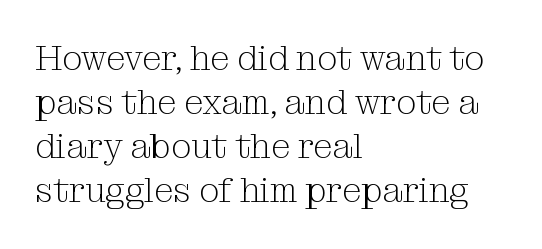
The image shows 35 px light serif type, upright; set left-aligned, normal line spacing (1.26x), normal letter spacing, not underlined; medium stroke contrast and a medium x-height.
